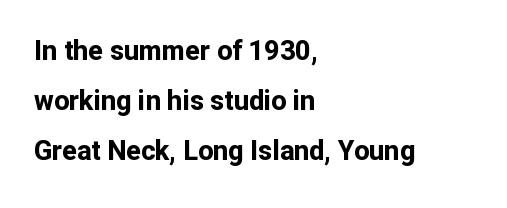
The type is set solid horizontally, with unmodified tracking. On the weight axis this lands at bold, roughly 700. One-word summary of the alignment: left. Quick note: underline off. This sample uses an upright cut, with every glyph sitting square on the baseline.
